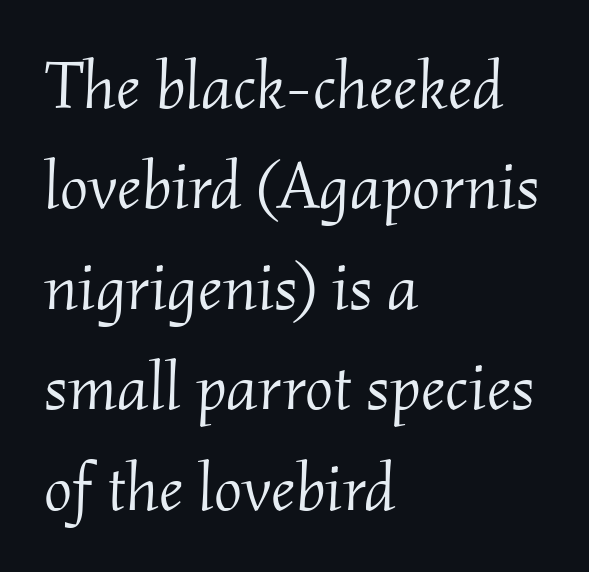
The passage shown is typed in a proportional face where columns would drift. This sample keeps an unexceptional amount of space between lines. The face looks like a standard text weight, possibly lighter. Notice how the stems are inclined rather than vertical — that's the hallmark of italics. Caption: multi-line text, flush left, ragged right.
